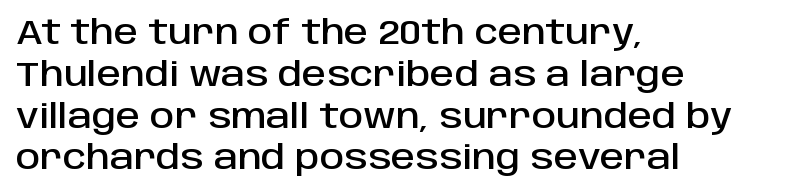
Q: Is the text italic (slanted)? A: No, it is upright.
Q: Is the typeface a serif or a sans-serif typeface? A: Sans-serif.
Q: Is the text underlined? A: No.
Q: How is the paragraph aligned? A: Left-aligned.
Q: Is the spacing between letters normal or unusually wide? A: Normal.
Q: Width (condensed, normal, or wide)? A: Normal.
Q: Stroke contrast? A: Low.
Q: x-height? A: Large.
Q: Monospaced? A: No.
